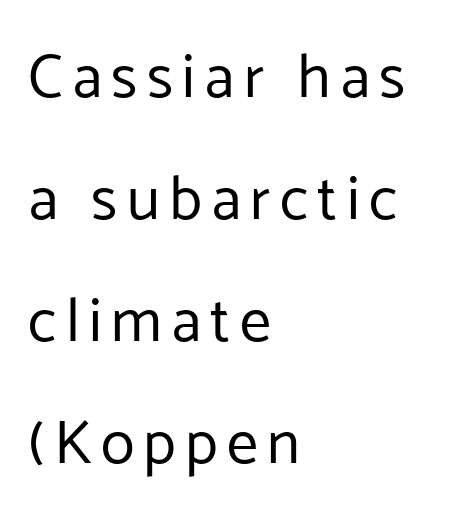
The image shows 62 px regular-weight sans-serif type, upright; set left-aligned, loose line spacing (1.97x), not underlined; low stroke contrast and a medium x-height.
